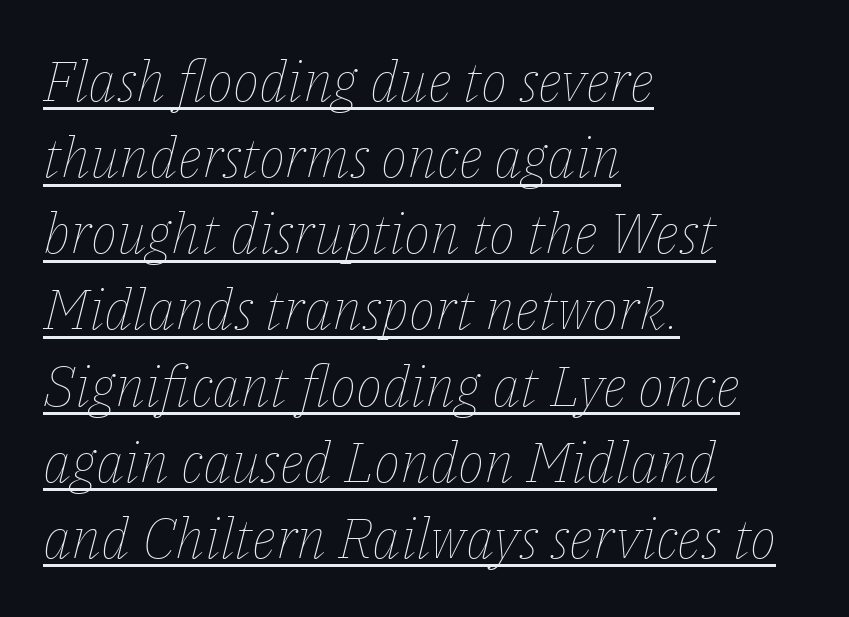
The image shows 56 px thin type, italic (leaning right); set left-aligned, normal line spacing (1.36x), normal letter spacing, underlined; low stroke contrast and a medium x-height.
